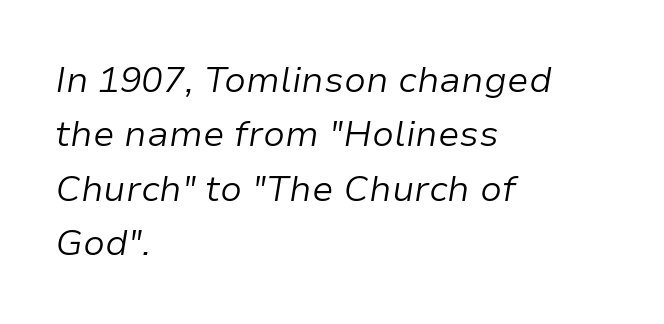
Looking at the ascenders, they clearly lean. Stems and bowls with no extra thickness — not bold. The space between consecutive lines is moderate. The lines are quadded left. Does extra space separate the letters? No, they use regular spacing. Type without underlining.
